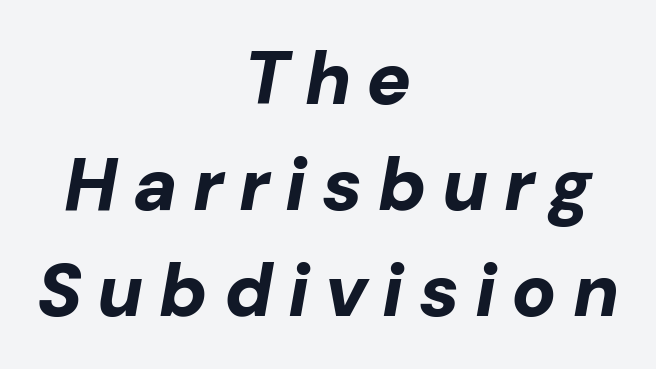
Q: Is the text bold? A: Yes.
Q: Is the text italic (slanted)? A: Yes, it leans right by about 10 degrees.
Q: Is the text underlined? A: No.
Q: How is the paragraph aligned? A: Centered.
Q: Is the spacing between letters normal or unusually wide? A: Unusually wide.
Q: Is the spacing between lines tight, normal or loose? A: Normal.
Q: Width (condensed, normal, or wide)? A: Normal.
Q: Stroke contrast? A: Low.
Q: x-height? A: Medium.
Q: Monospaced? A: No.
